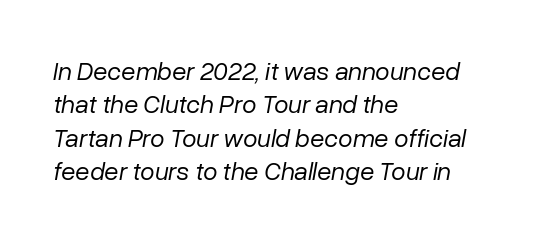
Q: Is the text bold? A: No.
Q: Is the text italic (slanted)? A: Yes, it leans right by about 10 degrees.
Q: Is the text underlined? A: No.
Q: How is the paragraph aligned? A: Left-aligned.
Q: Is the spacing between letters normal or unusually wide? A: Normal.
Q: Is the spacing between lines tight, normal or loose? A: Normal.
